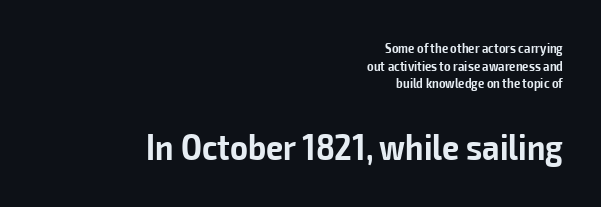
Q: Is the text bold? A: Semi-bold.
Q: Is the text italic (slanted)? A: No, it is upright.
Q: Is the typeface a serif or a sans-serif typeface? A: Sans-serif.
Q: Is the text underlined? A: No.
Q: How is the paragraph aligned? A: Right-aligned.
Q: Is the spacing between letters normal or unusually wide? A: Normal.
Q: Is the spacing between lines tight, normal or loose? A: Normal.
Q: Which block of text is set in a larger size, the first (top) or the second (bottom)? A: The second (bottom) one.
Q: Width (condensed, normal, or wide)? A: Condensed.
Q: Stroke contrast? A: Low.
Q: x-height? A: Medium.
Q: Monospaced? A: No.
